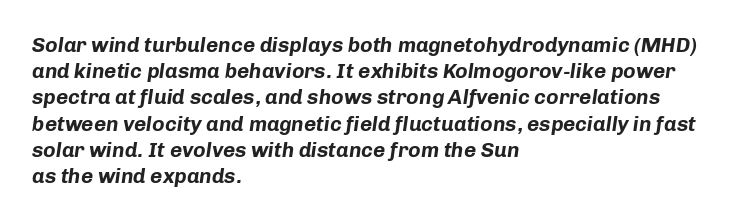
The image shows 21 px bold type, italic (leaning right); set left-aligned, normal line spacing (1.25x), normal letter spacing, not underlined.
